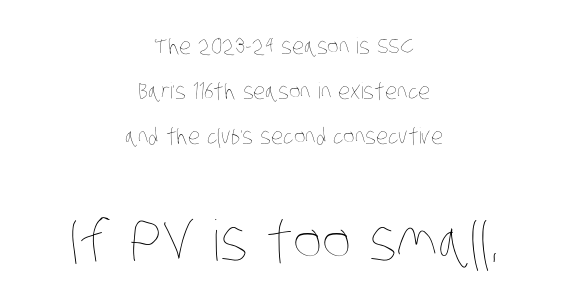
The image shows 56 px thin, condensed type; set centered, loose line spacing (2.04x), normal letter spacing, not underlined; the second (bottom) block is 2.55x larger; low stroke contrast and a large x-height.
